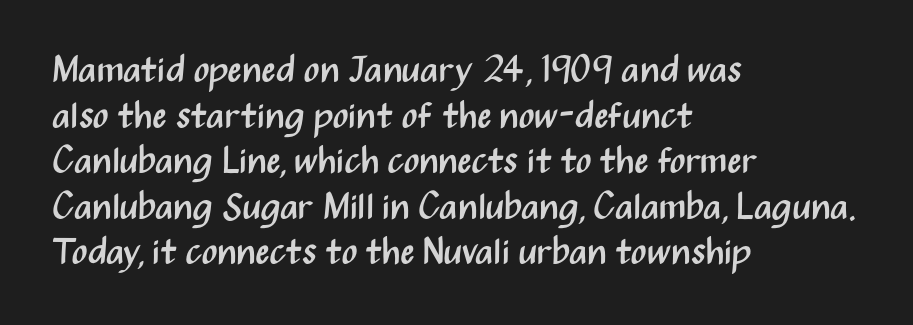
The image shows 37 px regular-weight, condensed sans-serif type, upright; set left-aligned, line spacing 1.23x, normal letter spacing, not underlined; medium stroke contrast and a medium x-height.
